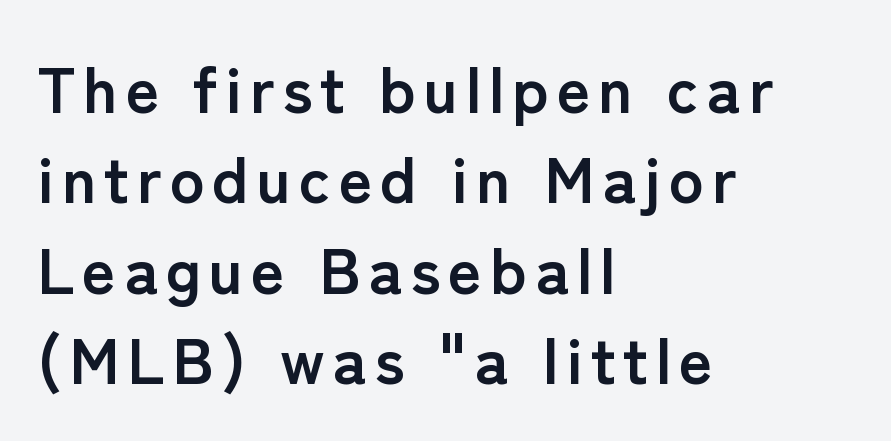
The image shows 65 px semibold sans-serif type, upright; set left-aligned, normal line spacing (1.39x), not underlined; low stroke contrast and a medium x-height.
